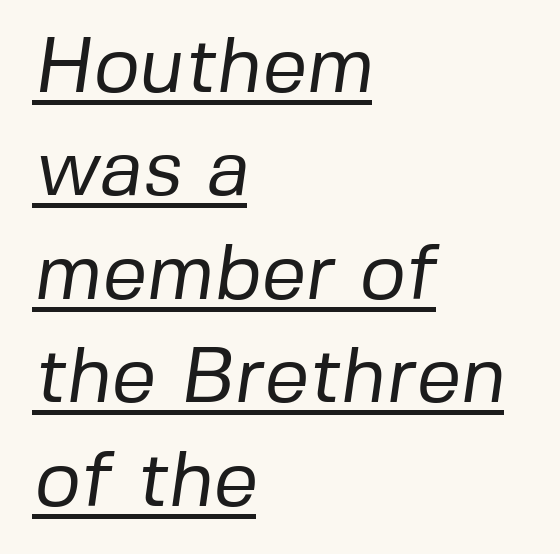
Q: Is the text bold? A: No.
Q: Is the typeface a serif or a sans-serif typeface? A: Sans-serif.
Q: Is the text underlined? A: Yes.
Q: How is the paragraph aligned? A: Left-aligned.
Q: Is the spacing between letters normal or unusually wide? A: Normal.
Q: Is the spacing between lines tight, normal or loose? A: Normal.
Q: Width (condensed, normal, or wide)? A: Normal.
Q: Stroke contrast? A: Low.
Q: x-height? A: Medium.
Q: Monospaced? A: No.
